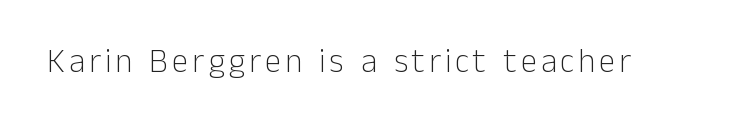
The image shows 33 px light sans-serif type, upright; set not underlined; low stroke contrast and a medium x-height.
